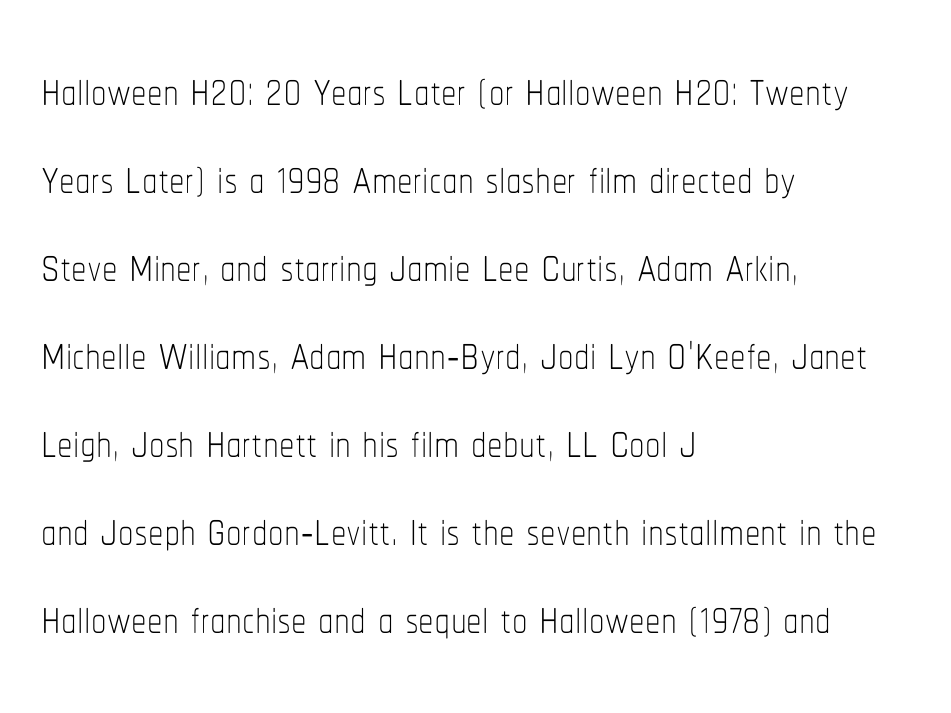
The image shows 62 px thin, condensed type, upright; set left-aligned, normal line spacing (1.42x), normal letter spacing, not underlined; low stroke contrast and a medium x-height.
